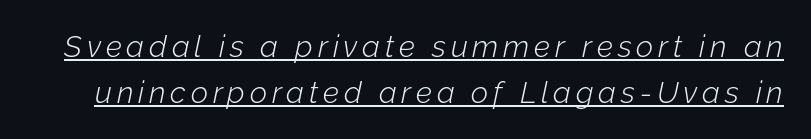
{"italic": "yes", "lean": "right", "slant_degrees": 12, "bold": "no", "weight": "light", "width": "normal", "stroke_contrast": "low", "x_height": "medium", "monospaced": "no", "underline": "yes", "line_spacing": "normal", "line_spacing_ratio": 1.53, "glyph_px": 30}
